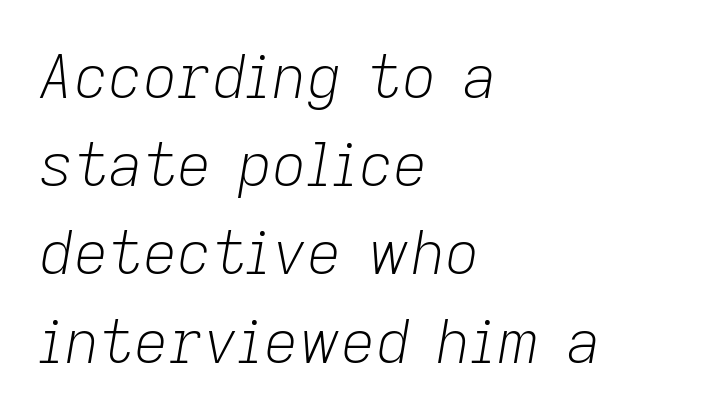
Q: Is the text bold? A: No.
Q: Is the text italic (slanted)? A: Yes, it leans right by about 9 degrees.
Q: Is the text underlined? A: No.
Q: How is the paragraph aligned? A: Left-aligned.
Q: Is the spacing between letters normal or unusually wide? A: Normal.
Q: Is the spacing between lines tight, normal or loose? A: Normal.
Q: Width (condensed, normal, or wide)? A: Normal.
Q: Stroke contrast? A: Low.
Q: x-height? A: Medium.
Q: Monospaced? A: No.
